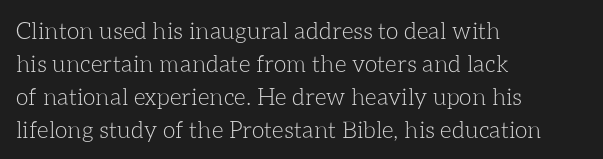
The image shows 23 px text type, upright; set left-aligned, normal line spacing (1.43x), normal letter spacing, not underlined.
